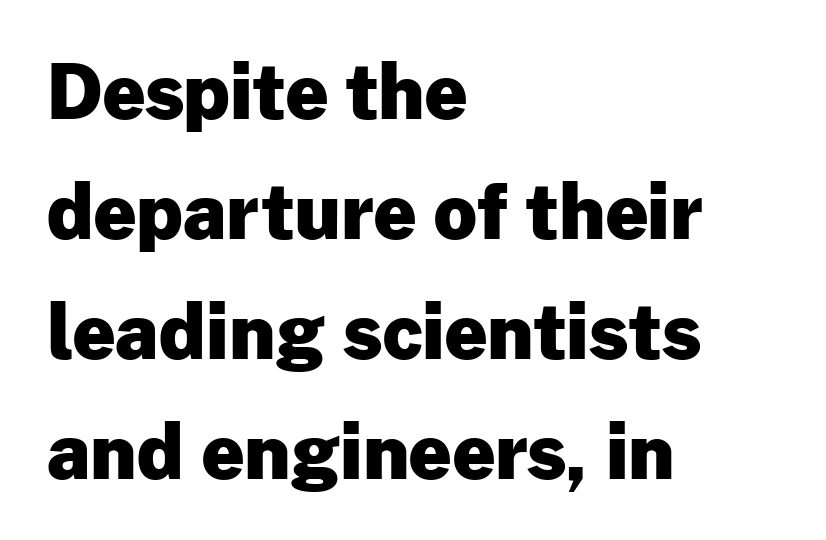
Q: Is the text bold? A: Yes.
Q: Is the text italic (slanted)? A: No, it is upright.
Q: Is the typeface a serif or a sans-serif typeface? A: Sans-serif.
Q: Is the text underlined? A: No.
Q: How is the paragraph aligned? A: Left-aligned.
Q: Is the spacing between letters normal or unusually wide? A: Normal.
Q: Is the spacing between lines tight, normal or loose? A: Normal.
Q: Width (condensed, normal, or wide)? A: Normal.
Q: Stroke contrast? A: Low.
Q: x-height? A: Medium.
Q: Monospaced? A: No.
